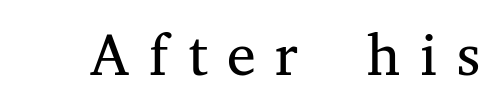
Q: Is the text bold? A: No.
Q: Is the text italic (slanted)? A: No, it is upright.
Q: Is the typeface a serif or a sans-serif typeface? A: Serif.
Q: Is the text underlined? A: No.
Q: Is the spacing between letters normal or unusually wide? A: Unusually wide.
Q: Width (condensed, normal, or wide)? A: Normal.
Q: Stroke contrast? A: Medium.
Q: x-height? A: Medium.
Q: Monospaced? A: No.
